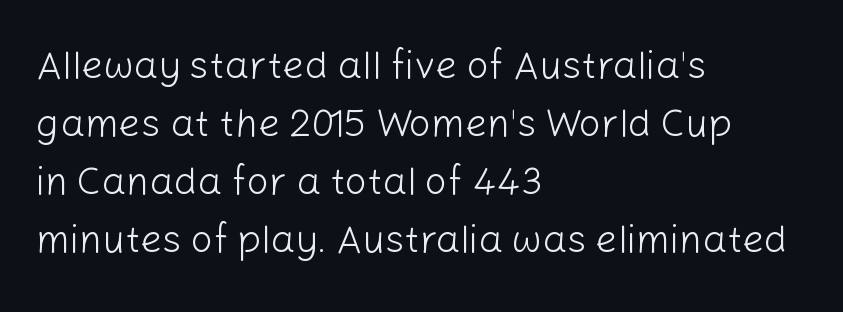
Q: Is the text bold? A: No.
Q: Is the text italic (slanted)? A: No, it is upright.
Q: Is the typeface a serif or a sans-serif typeface? A: Sans-serif.
Q: Is the text underlined? A: No.
Q: How is the paragraph aligned? A: Left-aligned.
Q: Is the spacing between letters normal or unusually wide? A: Normal.
Q: Is the spacing between lines tight, normal or loose? A: Normal.
Q: Width (condensed, normal, or wide)? A: Normal.
Q: Stroke contrast? A: Low.
Q: x-height? A: Medium.
Q: Monospaced? A: No.
